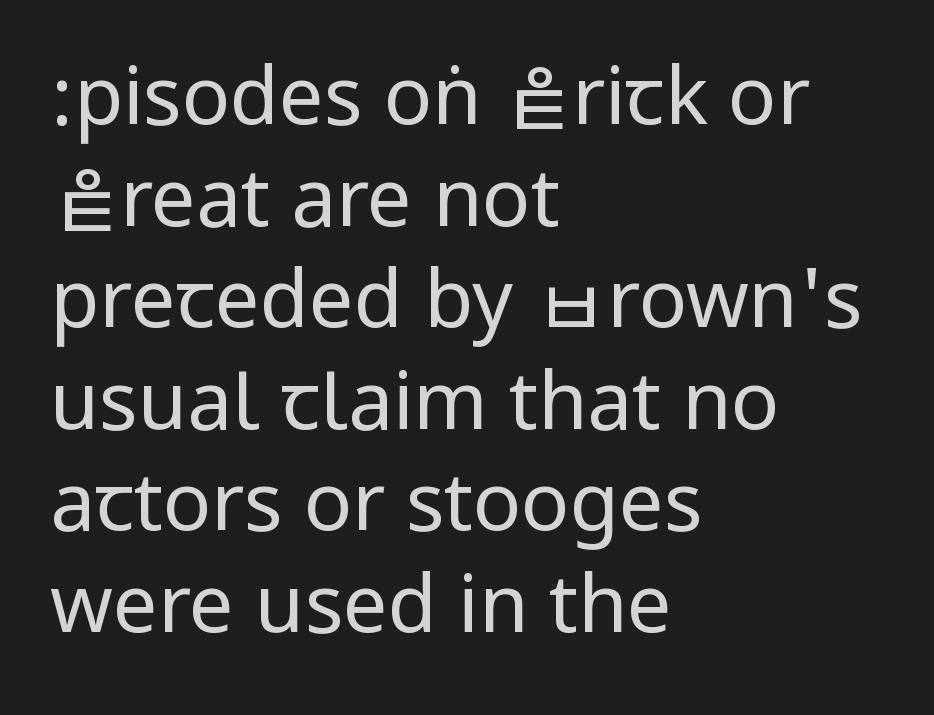
A typesetter would mark this as roman, not italic. Every row of glyphs begins at an identical x-position on the left. Nope, no serifs anywhere on these letters. Compared with typical paragraphs, the rows here are spaced about the same. Default kerning and tracking; the words read as compact shapes. Stems here are at most as thick as an everyday book face.
